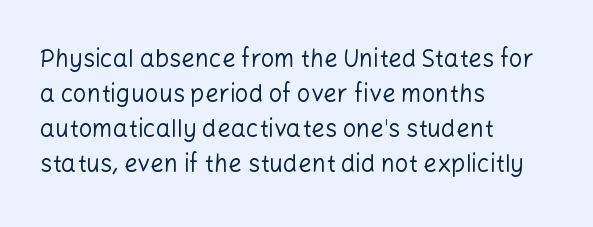
The image shows 24 px text type, upright; set left-aligned, normal line spacing (1.46x), normal letter spacing, not underlined.
